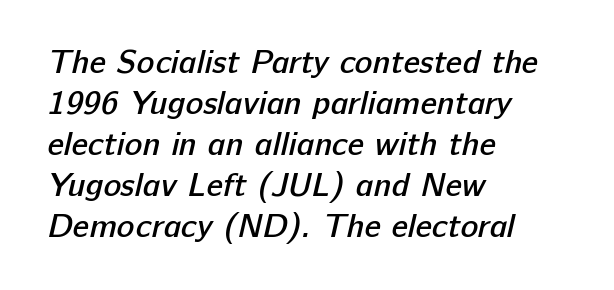
{"serif": "no", "bold": "semi", "weight": "semibold", "width": "normal", "stroke_contrast": "low", "x_height": "medium", "monospaced": "no", "underline": "no", "align": "left", "line_spacing_ratio": 1.24, "letter_spacing": "normal", "letter_spacing_em": 0.0, "glyph_px": 33}
